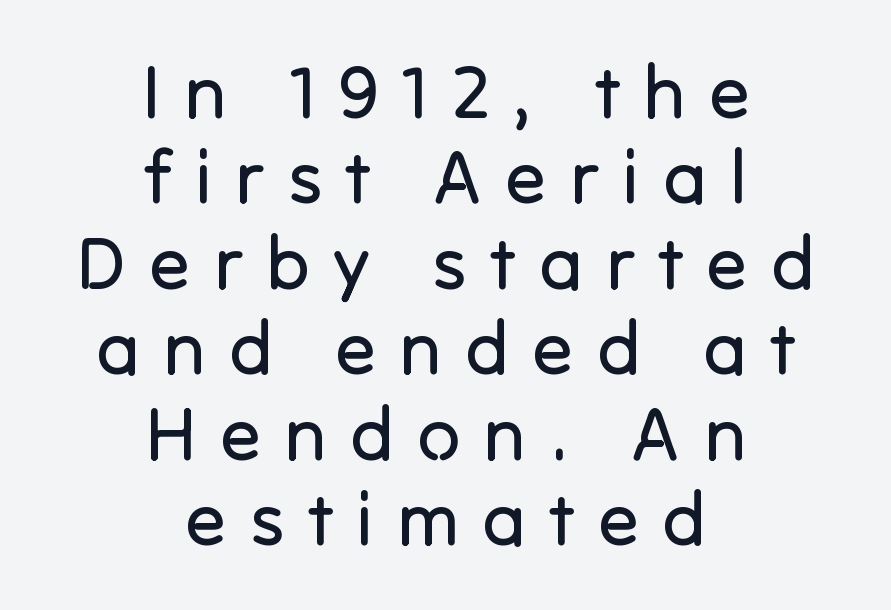
Characters remain perfectly vertical along every line. Descenders are the only things crossing below the line. Note: no serifs on the glyphs. The setting favours the middle, as headings and verse often do.
